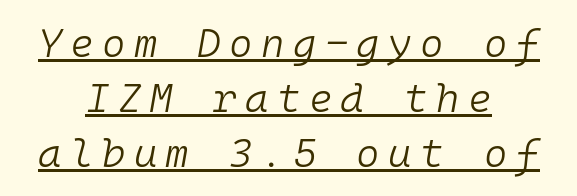
The image shows 40 px light type, italic (leaning right), monospaced; set centered, normal line spacing (1.37x), unusually wide letter spacing (+0.21 em), underlined; low stroke contrast and a medium x-height.
